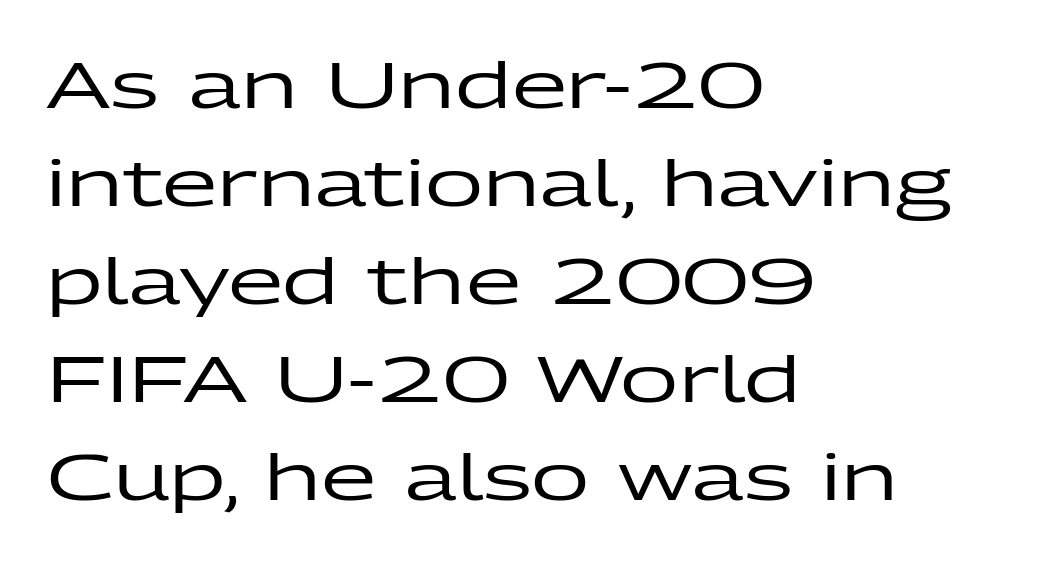
Q: Is the text italic (slanted)? A: No, it is upright.
Q: Is the typeface a serif or a sans-serif typeface? A: Sans-serif.
Q: Is the text underlined? A: No.
Q: How is the paragraph aligned? A: Left-aligned.
Q: Is the spacing between letters normal or unusually wide? A: Normal.
Q: Is the spacing between lines tight, normal or loose? A: Normal.
Q: Width (condensed, normal, or wide)? A: Wide.
Q: Stroke contrast? A: Low.
Q: x-height? A: Medium.
Q: Monospaced? A: No.
